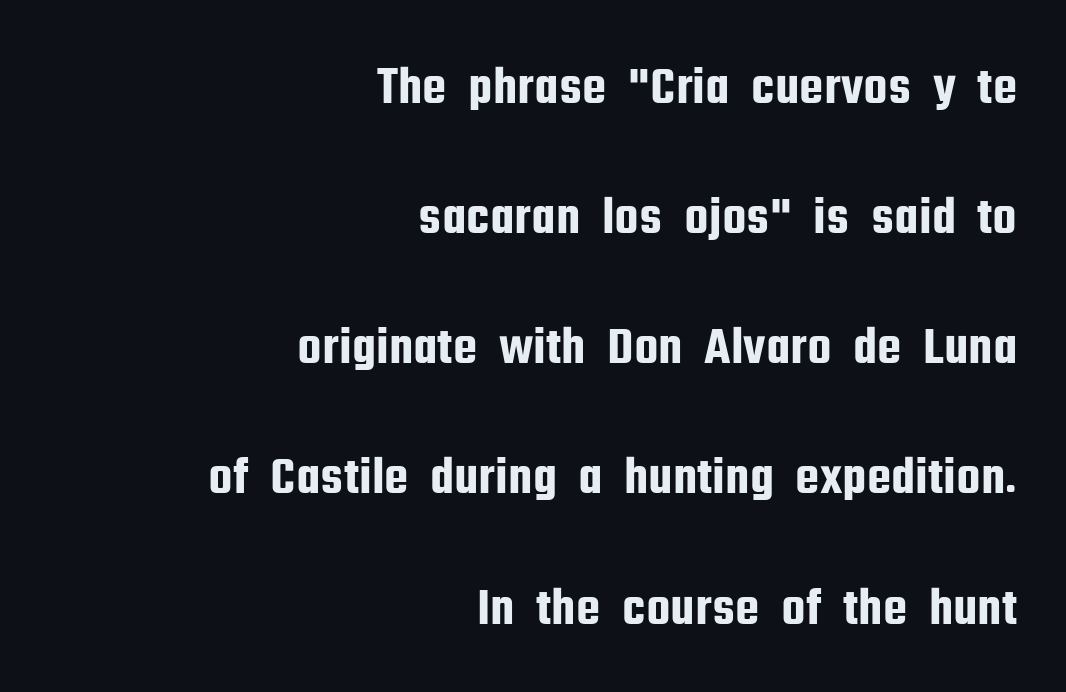
You can tell from the bare stems that sans-serif type was used. Note the varied advance widths — an 'i' is clearly narrower than an 'm'. Notice how the stems are strictly vertical — no italics here. The space between consecutive lines is lavish. Descenders hang freely into open space.
